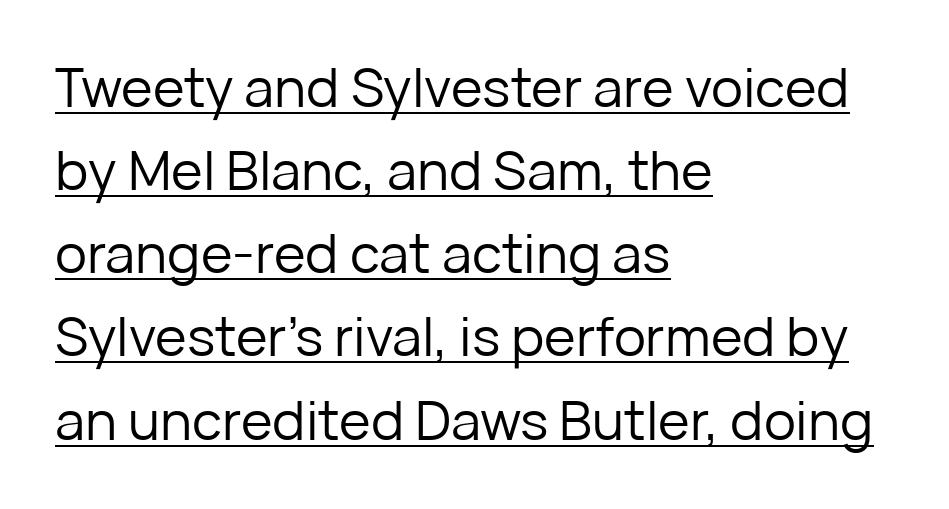
Q: Is the text bold? A: No.
Q: Is the text italic (slanted)? A: No, it is upright.
Q: Is the typeface a serif or a sans-serif typeface? A: Sans-serif.
Q: Is the text underlined? A: Yes.
Q: How is the paragraph aligned? A: Left-aligned.
Q: Is the spacing between letters normal or unusually wide? A: Normal.
Q: Is the spacing between lines tight, normal or loose? A: Normal.
Q: Width (condensed, normal, or wide)? A: Normal.
Q: Stroke contrast? A: Low.
Q: x-height? A: Medium.
Q: Monospaced? A: No.
